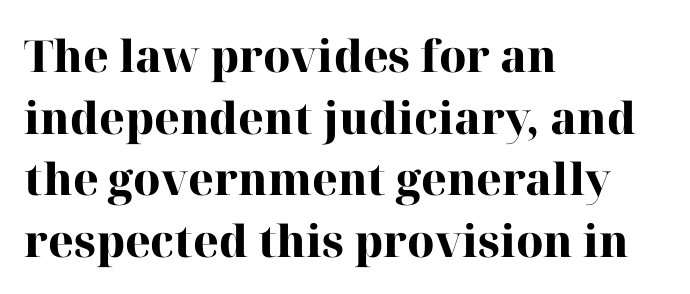
Q: Is the text bold? A: Yes.
Q: Is the text italic (slanted)? A: No, it is upright.
Q: Is the typeface a serif or a sans-serif typeface? A: Serif.
Q: Is the text underlined? A: No.
Q: How is the paragraph aligned? A: Left-aligned.
Q: Is the spacing between letters normal or unusually wide? A: Normal.
Q: Is the spacing between lines tight, normal or loose? A: Normal.
Q: Width (condensed, normal, or wide)? A: Normal.
Q: Stroke contrast? A: High.
Q: x-height? A: Medium.
Q: Monospaced? A: No.
